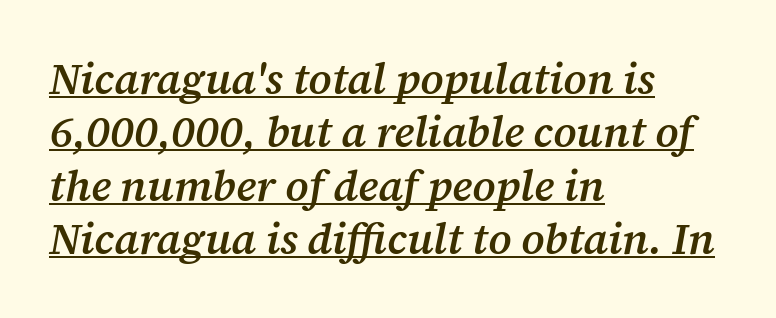
Tracking value appears to be zero — textbook default spacing. These lines stack with their left ends in a neat column. Weight check: semibold — heavier than regular, not quite bold. Little horizontal feet cap the strokes, marking this as serif type. Like a heading marked for emphasis, these lines bear an underscore.
